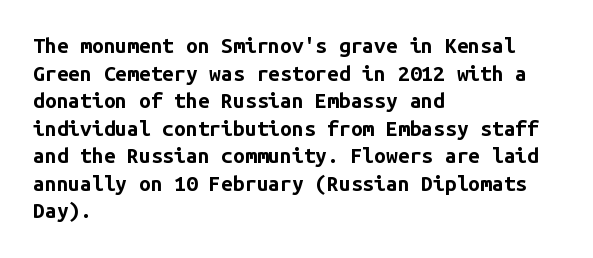
Normally led — the rows are evenly, conventionally spaced. Caption: standard tracking, unaltered. Check the space under the baseline: it is left empty. This sample is left-justified, so line endings fall wherever the words run out. These lines were composed using upright roman letters.
